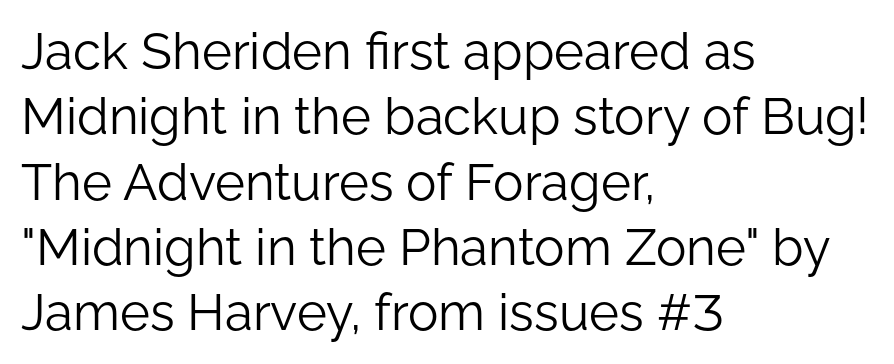
The image shows 51 px light sans-serif type, upright; set left-aligned, normal line spacing (1.28x), normal letter spacing, not underlined; low stroke contrast and a medium x-height.
